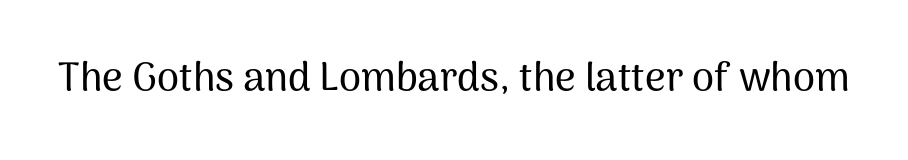
Spacing verdict: proportional, widths tailored to each character. The letters carry no serifs — their stems end cleanly without finishing strokes. Notice how the stems are strictly vertical — no italics here. The foot of each line stays bare and open.
